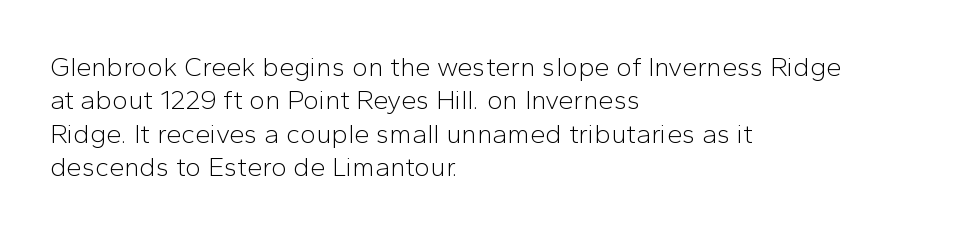
{"italic": "no", "bold": "no", "underline": "no", "align": "left", "line_spacing_ratio": 1.24, "letter_spacing": "normal", "letter_spacing_em": 0.0, "glyph_px": 27}
